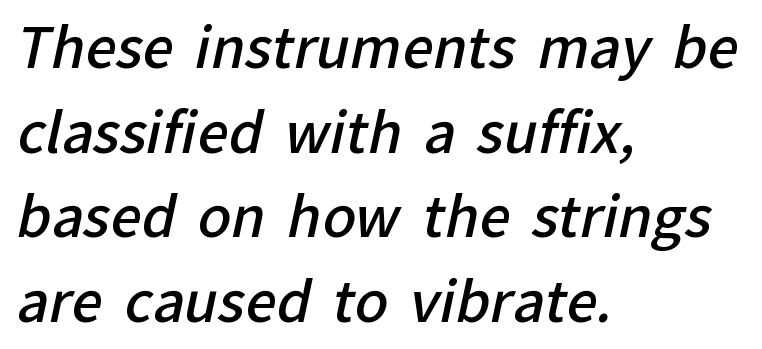
{"serif": "no", "bold": "semi", "weight": "semibold", "width": "normal", "stroke_contrast": "low", "x_height": "medium", "monospaced": "no", "underline": "no", "align": "left", "line_spacing": "normal", "line_spacing_ratio": 1.54, "letter_spacing": "normal", "letter_spacing_em": 0.0, "glyph_px": 55}
